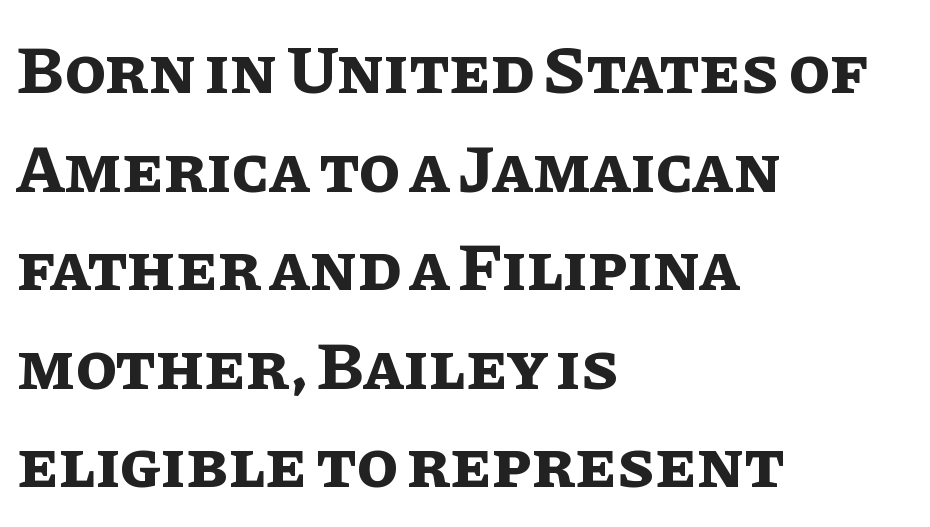
Weight check: bold — yes, fully. Ascenders rise straight up at ninety degrees. These lines are rendered in a variable-pitch font. Honestly, the letter spacing is just normal — you wouldn't notice it. The specimen omits any rule beneath the text block's lines.
